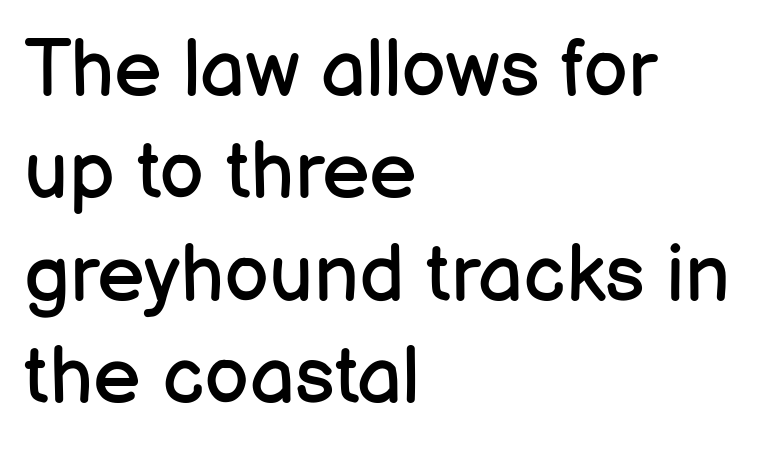
The image shows 80 px regular-weight sans-serif type, upright; set left-aligned, normal line spacing (1.28x), normal letter spacing, not underlined; low stroke contrast and a medium x-height.
